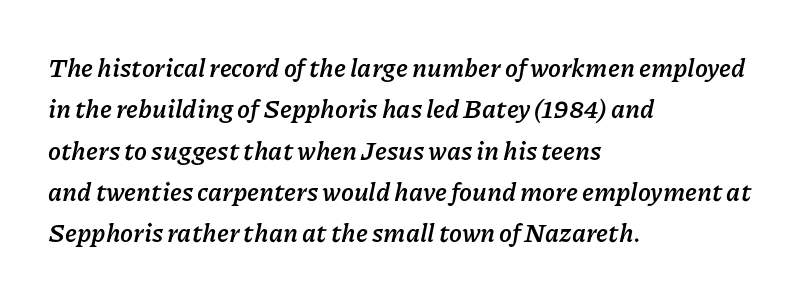
The image shows 26 px bold type, italic (leaning right); set left-aligned, normal line spacing (1.59x), normal letter spacing, not underlined.
